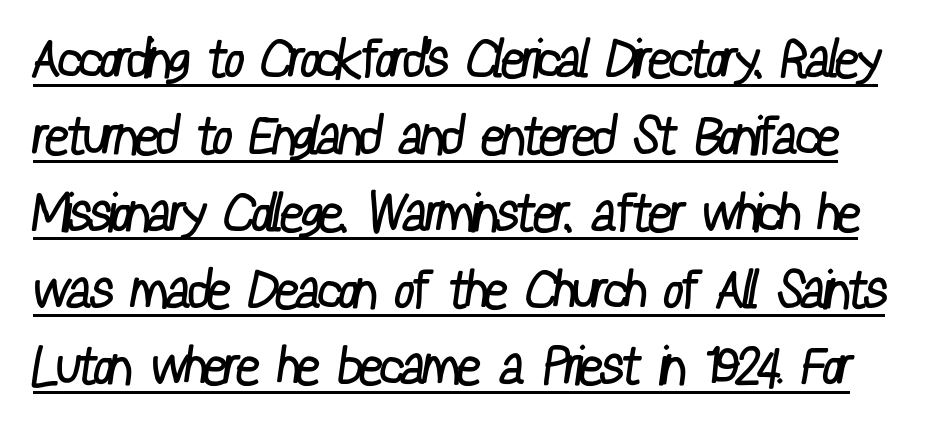
{"serif": "no", "bold": "no", "weight": "regular", "width": "condensed", "stroke_contrast": "low", "x_height": "medium", "monospaced": "no", "underline": "yes", "line_spacing": "normal", "line_spacing_ratio": 1.45, "letter_spacing": "normal", "letter_spacing_em": 0.0, "glyph_px": 53}
